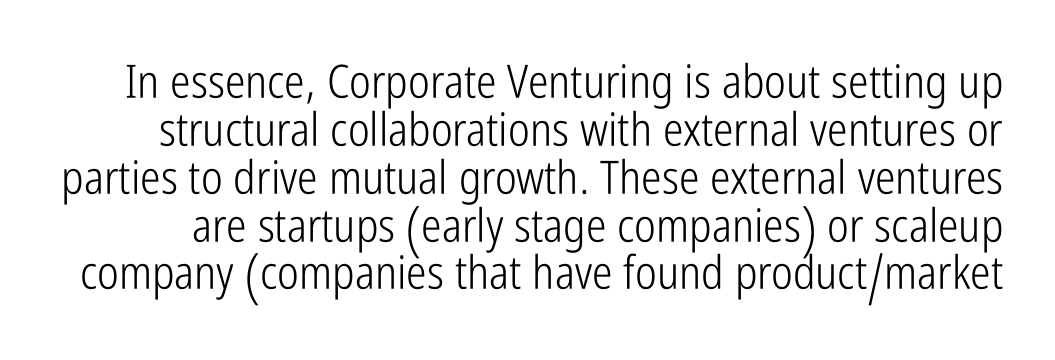
Ascenders rise straight up at ninety degrees. Nothing heavy about these letters — not bold at all. Is there much room between lines? No — they nearly touch. Just letters on the line, the space beneath them empty.
